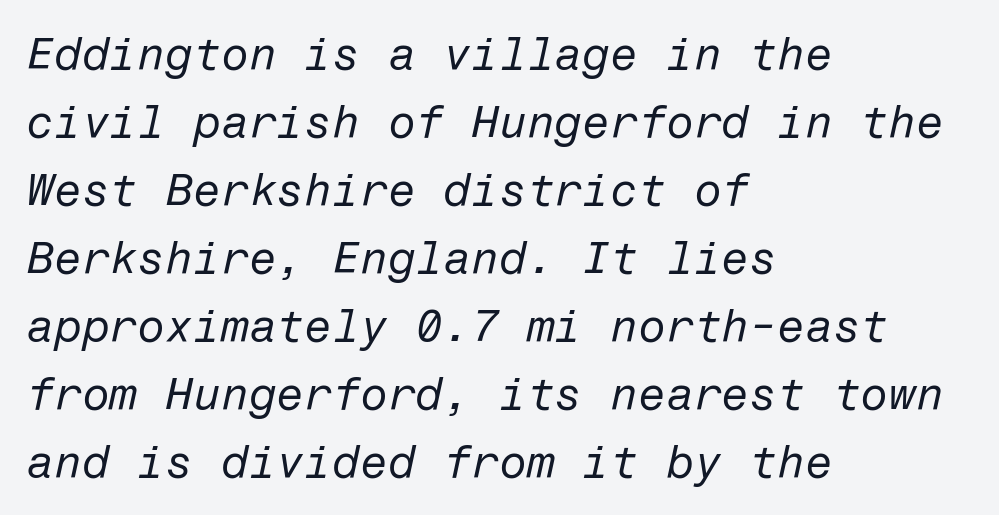
Descender tails drop into unmarked territory. Layout note: lines flush left. What stands out about the letter spacing? Nothing — it is the standard amount. Stroke mass is kept to a normal reading level or below. Tall strokes in this sample are angled rather than plumb. Quick note: interline space is typical.
